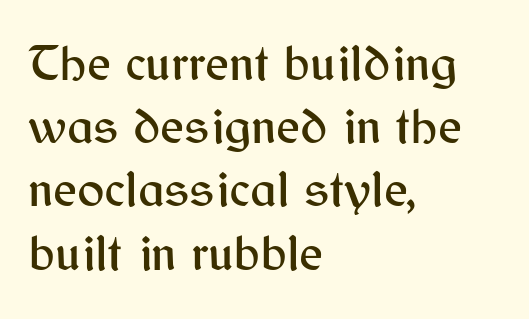
The letterforms sit shoulder to shoulder at normal distance. The space directly below the letters is spotless. Casual observation: everything's shoved over to the left. Here the designer chose a conventional face with non-uniform glyph widths.
